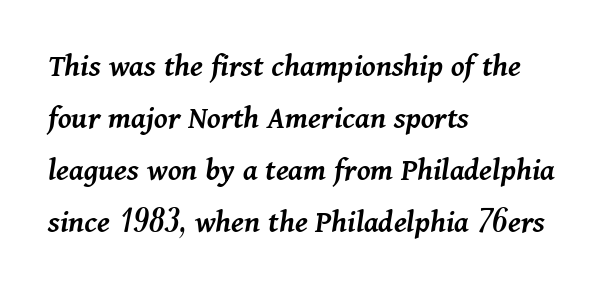
Q: Is the text bold? A: Semi-bold.
Q: Is the text italic (slanted)? A: Yes, it leans right by about 11 degrees.
Q: Is the text underlined? A: No.
Q: How is the paragraph aligned? A: Left-aligned.
Q: Is the spacing between letters normal or unusually wide? A: Normal.
Q: Is the spacing between lines tight, normal or loose? A: Normal.
Q: Width (condensed, normal, or wide)? A: Normal.
Q: Stroke contrast? A: Medium.
Q: x-height? A: Medium.
Q: Monospaced? A: No.
